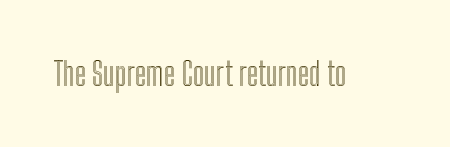
The image shows 32 px condensed type, upright; set normal letter spacing, not underlined; a medium x-height.
